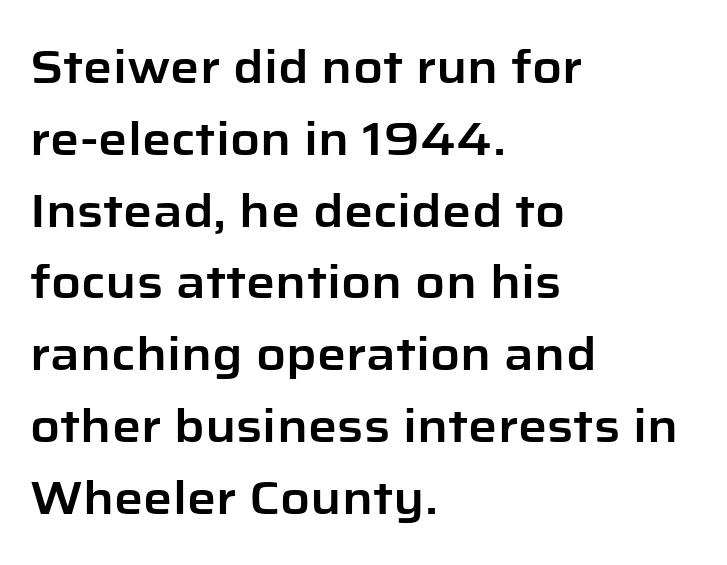
Q: Is the text italic (slanted)? A: No, it is upright.
Q: Is the typeface a serif or a sans-serif typeface? A: Sans-serif.
Q: Is the text underlined? A: No.
Q: How is the paragraph aligned? A: Left-aligned.
Q: Is the spacing between letters normal or unusually wide? A: Normal.
Q: Is the spacing between lines tight, normal or loose? A: Normal.
Q: Width (condensed, normal, or wide)? A: Normal.
Q: Stroke contrast? A: Low.
Q: x-height? A: Medium.
Q: Monospaced? A: No.
